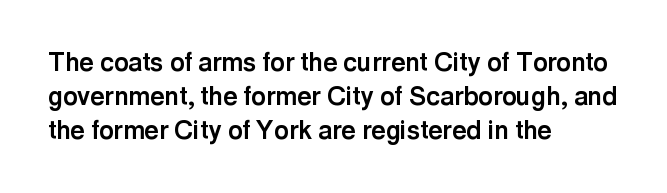
The lines in this sample share a left origin and differ only in where they stop. Summary of vertical rhythm: regular, with standard interline spacing. Italic: no, the glyphs are upright roman. The letterforms sit shoulder to shoulder at normal distance. Set as a true bold cut, around the 700 mark. The baseline area is clear.
